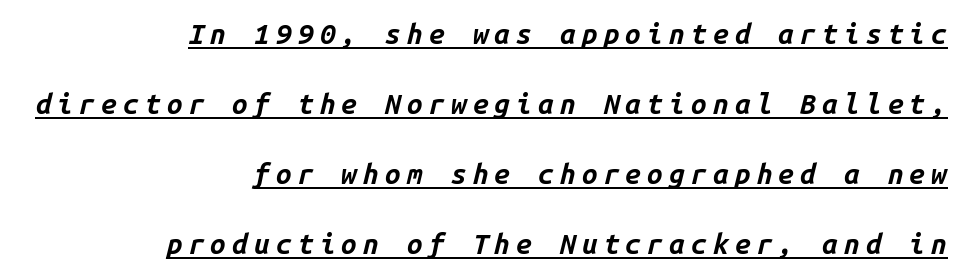
{"italic": "yes", "lean": "right", "slant_degrees": 14, "bold": "yes", "weight": "bold", "width": "normal", "stroke_contrast": "low", "x_height": "medium", "monospaced": "yes", "underline": "yes", "align": "right", "line_spacing": "loose", "line_spacing_ratio": 2.5, "letter_spacing": "wide", "letter_spacing_em": 0.22, "glyph_px": 28}
